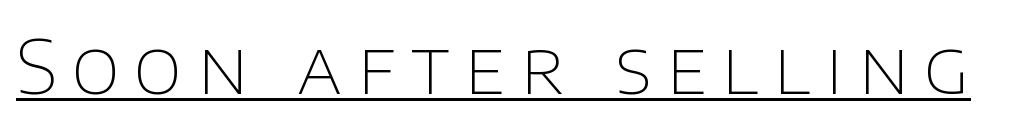
Summary of weight: not heavy and not bold. The face used here is rendered with a markedly widened letterfit. Do the characters align in a grid? No, the font is proportional. Posture: straight, roman, zero tilt. In terms of letterform style, serifs are entirely absent.
